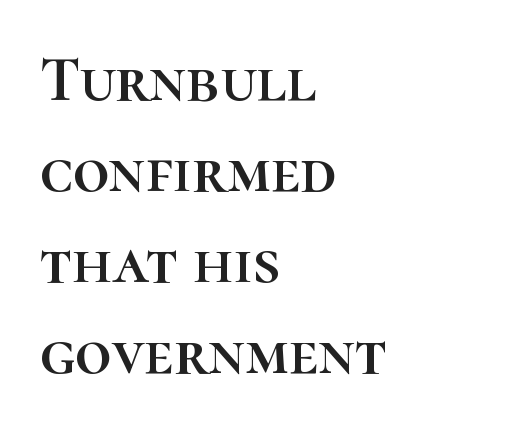
The lines are quadded left. Do the characters align in a grid? No, the font is proportional. The letters sit at their default tracking, neither squeezed nor spread. Each new line begins a customary step beneath the previous one.
